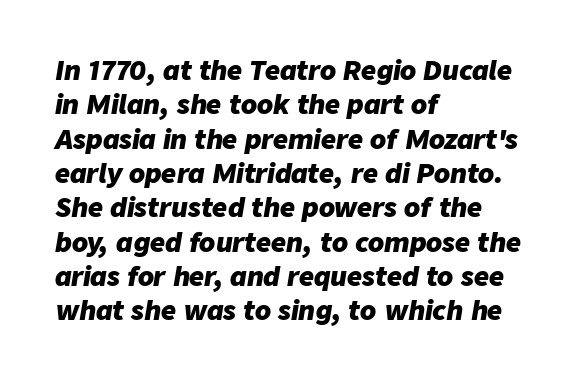
If you measured baseline to baseline, you'd find a middling distance. The text carries the slant typical of an italic or oblique font. Weight: bold. The letters sit at their default tracking, neither squeezed nor spread. The rendering anchors every line to the left-hand side.
